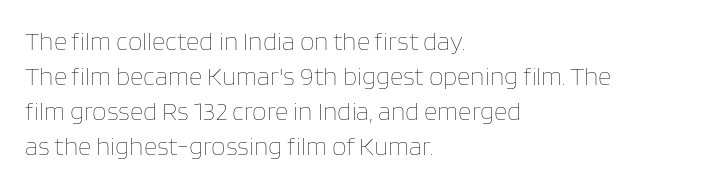
The strip under each line holds only bare page. Short note: letters normally spaced. The axis of the letterforms is exactly vertical. Line spacing here is normal. The rendering anchors every line to the left-hand side.
